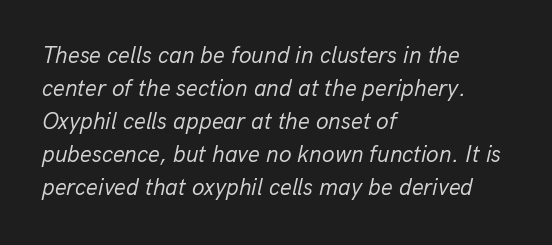
The image shows 23 px text type, italic (leaning right); set left-aligned, normal line spacing (1.44x), normal letter spacing, not underlined.
